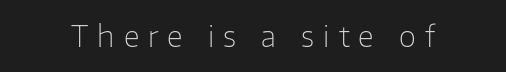
The image shows 28 px light sans-serif type, upright; set unusually wide letter spacing (+0.32 em), not underlined; low stroke contrast and a medium x-height.
